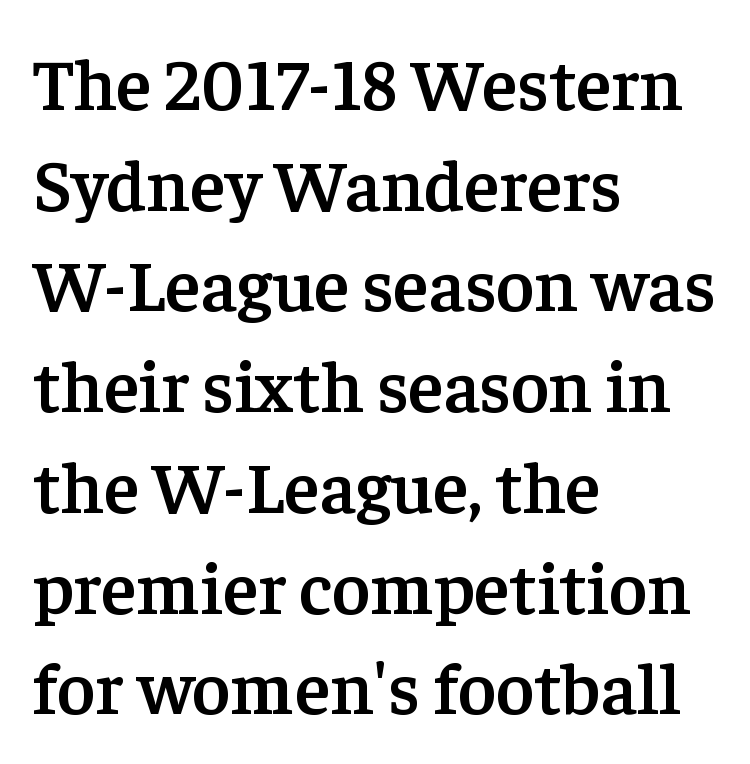
Emphasis by weight is partial: semibold. The words here are not underlined. Are there feet on the stems? There are — it's a serif. The typesetter chose a ragged-right arrangement here. The specimen reads as upright at a glance.
